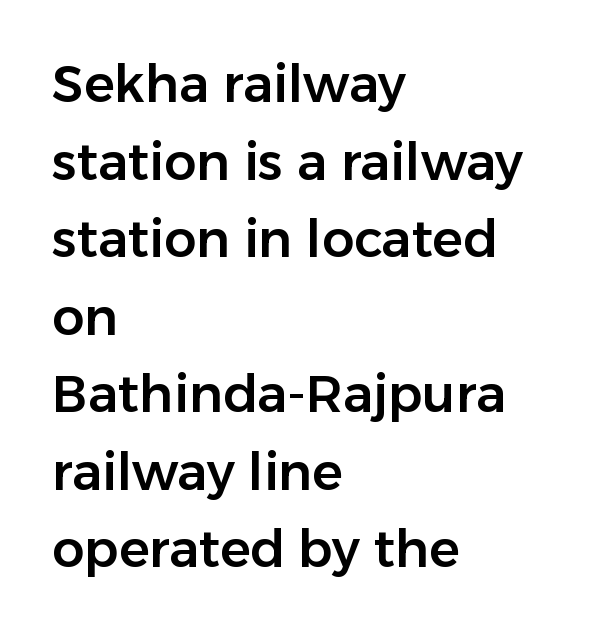
Standard letterfit; no display-style spreading of the glyphs. This sample is left-justified, so line endings fall wherever the words run out. Underline: absent. Is this a fixed-width face? No — the glyphs have proportional, varying widths.
